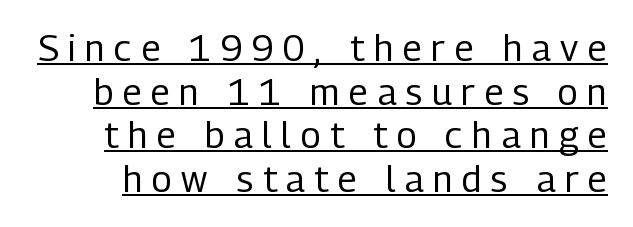
The image shows 36 px regular-weight, condensed sans-serif type, upright; set line spacing 1.21x, unusually wide letter spacing (+0.27 em), underlined; low stroke contrast and a medium x-height.
